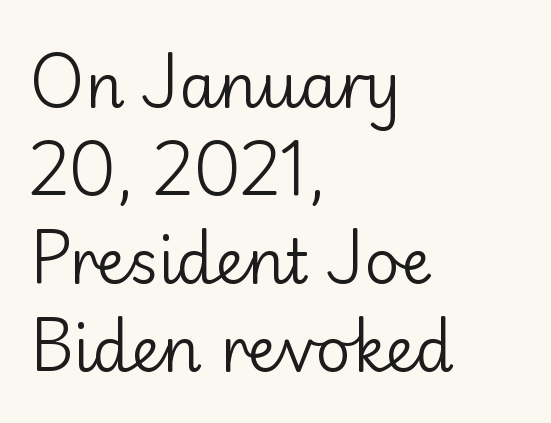
Q: Is the text bold? A: No.
Q: Is the text italic (slanted)? A: No, it is upright.
Q: Is the typeface a serif or a sans-serif typeface? A: Sans-serif.
Q: Is the text underlined? A: No.
Q: How is the paragraph aligned? A: Left-aligned.
Q: Is the spacing between letters normal or unusually wide? A: Normal.
Q: Is the spacing between lines tight, normal or loose? A: Normal.
Q: Width (condensed, normal, or wide)? A: Normal.
Q: Stroke contrast? A: Low.
Q: x-height? A: Small.
Q: Monospaced? A: No.
